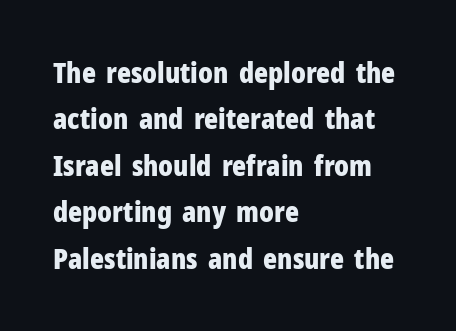
{"serif": "no", "italic": "no", "bold": "yes", "weight": "bold", "width": "condensed", "stroke_contrast": "low", "x_height": "medium", "monospaced": "no", "underline": "no", "align": "left", "line_spacing": "normal", "line_spacing_ratio": 1.6, "letter_spacing": "normal", "letter_spacing_em": 0.0, "glyph_px": 29}
